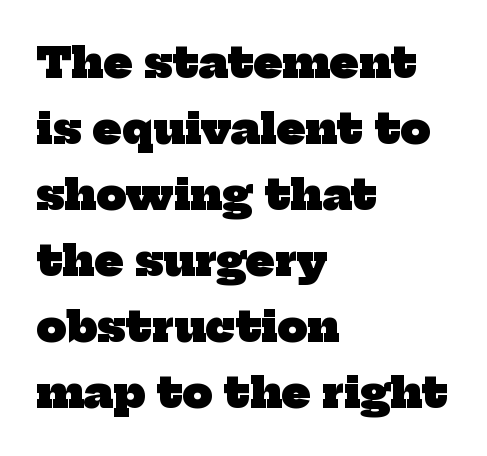
The image shows 42 px heavy serif type; set left-aligned, normal line spacing (1.57x), normal letter spacing, not underlined; low stroke contrast and a medium x-height.
